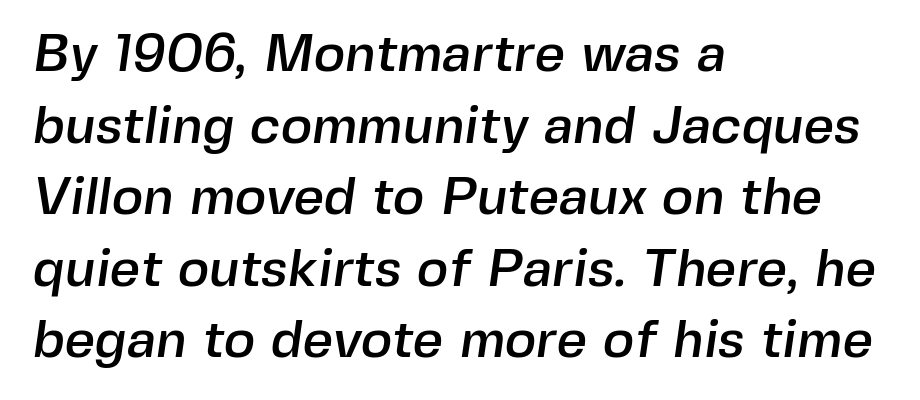
The image shows 53 px sans-serif type; set left-aligned, normal line spacing (1.35x), normal letter spacing, not underlined; a medium x-height.
